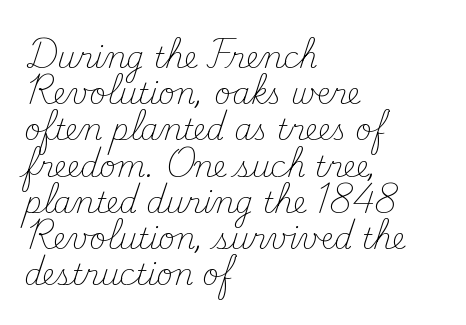
The image shows 29 px light serif type; set left-aligned, normal line spacing (1.25x), normal letter spacing, not underlined; medium stroke contrast and a small x-height.
